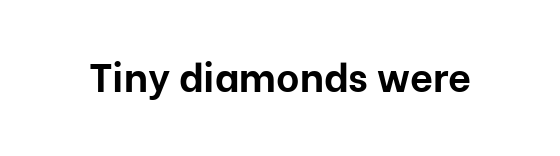
{"serif": "no", "italic": "no", "bold": "yes", "weight": "bold", "width": "normal", "stroke_contrast": "low", "x_height": "medium", "monospaced": "no", "underline": "no", "letter_spacing": "normal", "letter_spacing_em": 0.0, "glyph_px": 40}
